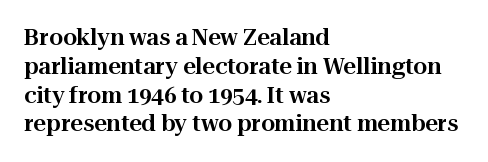
Q: Is the text italic (slanted)? A: No, it is upright.
Q: Is the text underlined? A: No.
Q: How is the paragraph aligned? A: Left-aligned.
Q: Is the spacing between letters normal or unusually wide? A: Normal.
Q: Is the spacing between lines tight, normal or loose? A: Normal.
